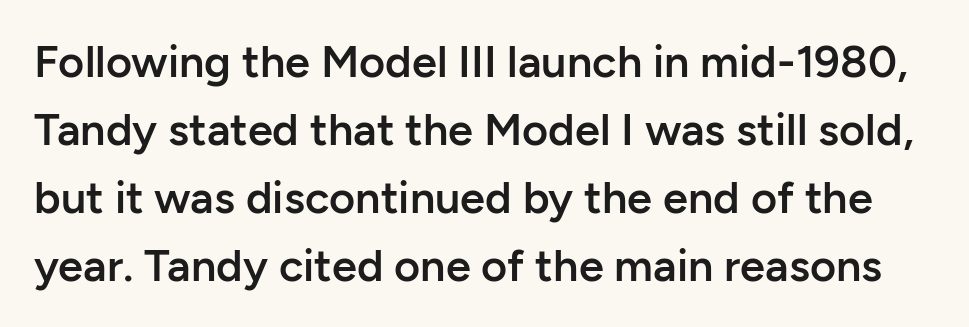
Q: Is the text bold? A: Semi-bold.
Q: Is the text italic (slanted)? A: No, it is upright.
Q: Is the typeface a serif or a sans-serif typeface? A: Sans-serif.
Q: Is the text underlined? A: No.
Q: Is the spacing between letters normal or unusually wide? A: Normal.
Q: Is the spacing between lines tight, normal or loose? A: Normal.
Q: Width (condensed, normal, or wide)? A: Normal.
Q: Stroke contrast? A: Low.
Q: x-height? A: Medium.
Q: Monospaced? A: No.
